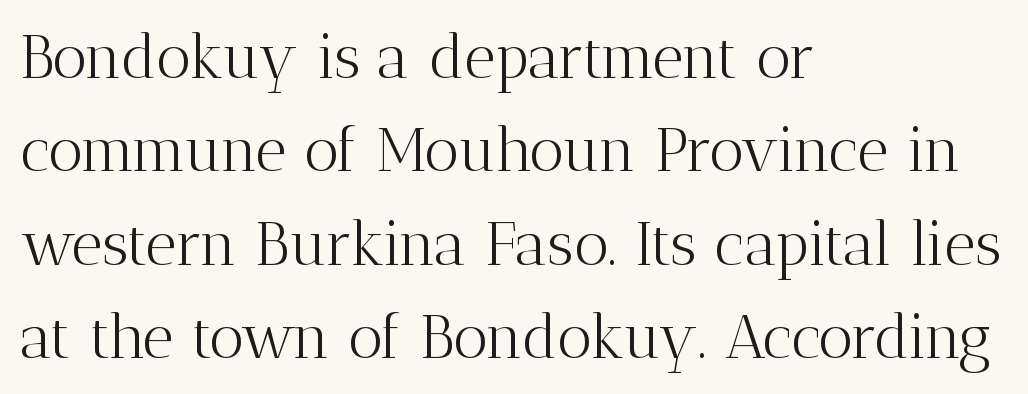
These lines are composed in type with serifs. The lettering holds an erect, upright posture throughout. Vertical stems look standard width or narrower in stroke. Each letter keeps its own natural width here, so spacing adapts to shape. These lines are set flush left with a ragged right edge.
